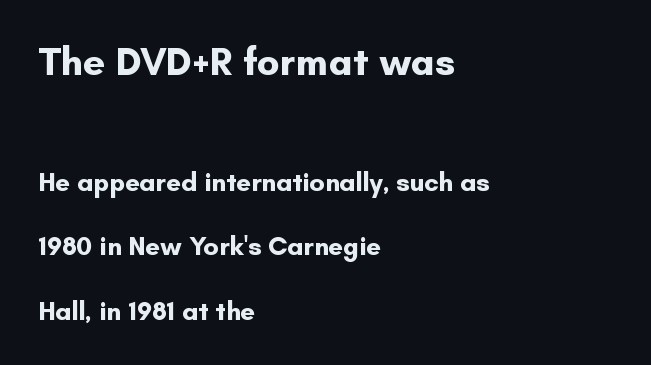
Q: Is the text bold? A: Yes.
Q: Is the text italic (slanted)? A: No, it is upright.
Q: Is the typeface a serif or a sans-serif typeface? A: Sans-serif.
Q: Is the text underlined? A: No.
Q: How is the paragraph aligned? A: Left-aligned.
Q: Is the spacing between letters normal or unusually wide? A: Normal.
Q: Is the spacing between lines tight, normal or loose? A: Loose.
Q: Which block of text is set in a larger size, the first (top) or the second (bottom)? A: The first (top) one.
Q: Width (condensed, normal, or wide)? A: Normal.
Q: Stroke contrast? A: Low.
Q: x-height? A: Small.
Q: Monospaced? A: No.
